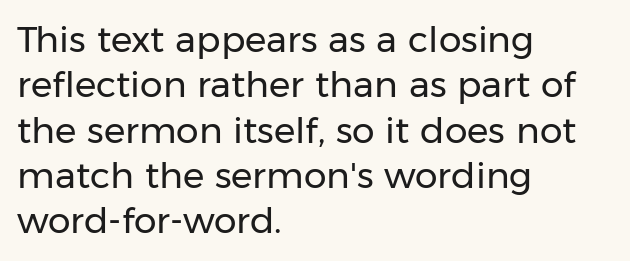
Q: Is the text bold? A: No.
Q: Is the text italic (slanted)? A: No, it is upright.
Q: Is the typeface a serif or a sans-serif typeface? A: Sans-serif.
Q: Is the text underlined? A: No.
Q: How is the paragraph aligned? A: Left-aligned.
Q: Is the spacing between letters normal or unusually wide? A: Normal.
Q: Is the spacing between lines tight, normal or loose? A: Normal.
Q: Width (condensed, normal, or wide)? A: Normal.
Q: Stroke contrast? A: Low.
Q: x-height? A: Medium.
Q: Monospaced? A: No.
